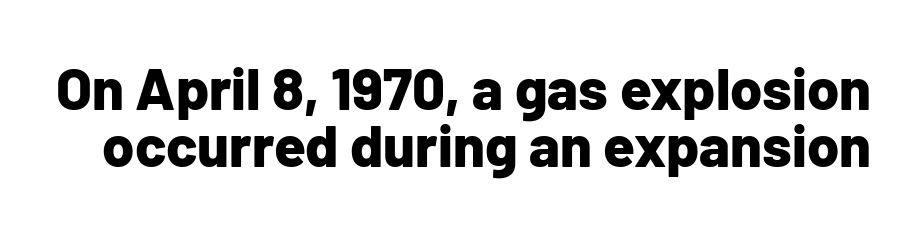
The image shows 58 px bold sans-serif type, upright; set tight line spacing (0.99x), normal letter spacing, not underlined; low stroke contrast and a medium x-height.
